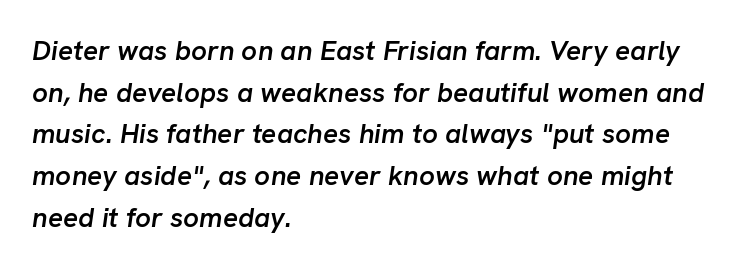
Has an underline been added? It has not. Honestly, the letter spacing is just normal — you wouldn't notice it. Set as a demibold, roughly 600 on the weight scale. The rendering uses natural spacing where letterforms have individual widths.
